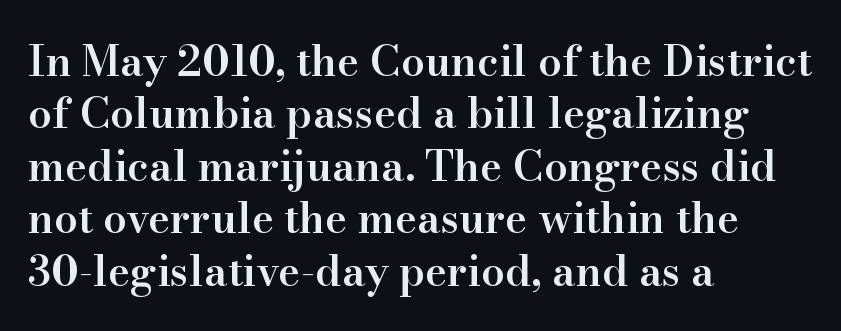
Q: Is the text bold? A: Semi-bold.
Q: Is the text italic (slanted)? A: No, it is upright.
Q: Is the typeface a serif or a sans-serif typeface? A: Serif.
Q: Is the text underlined? A: No.
Q: How is the paragraph aligned? A: Left-aligned.
Q: Is the spacing between letters normal or unusually wide? A: Normal.
Q: Is the spacing between lines tight, normal or loose? A: Normal.
Q: Width (condensed, normal, or wide)? A: Normal.
Q: Stroke contrast? A: High.
Q: x-height? A: Small.
Q: Monospaced? A: No.
